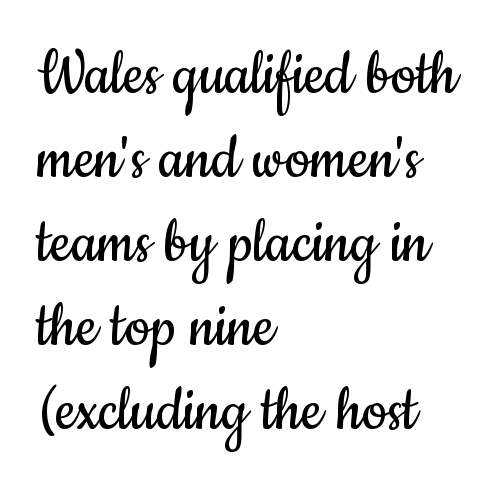
What stands out about the letter spacing? Nothing — it is the standard amount. Alignment: flush left. Is the type heavy? It reads as light-to-regular instead. To sum up the face: it is a sans, with no serifs.
